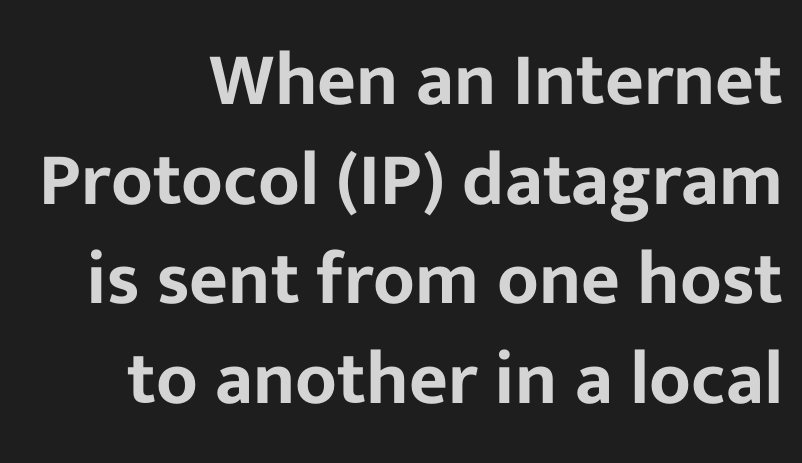
Q: Is the text italic (slanted)? A: No, it is upright.
Q: Is the typeface a serif or a sans-serif typeface? A: Sans-serif.
Q: Is the text underlined? A: No.
Q: How is the paragraph aligned? A: Right-aligned.
Q: Is the spacing between letters normal or unusually wide? A: Normal.
Q: Is the spacing between lines tight, normal or loose? A: Normal.
Q: Width (condensed, normal, or wide)? A: Normal.
Q: Stroke contrast? A: Low.
Q: x-height? A: Medium.
Q: Monospaced? A: No.
